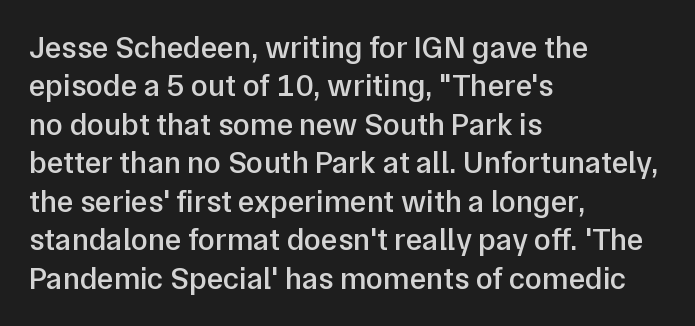
{"serif": "no", "italic": "no", "bold": "semi", "weight": "semibold", "width": "normal", "stroke_contrast": "low", "x_height": "medium", "monospaced": "no", "underline": "no", "align": "left", "line_spacing_ratio": 1.24, "letter_spacing": "normal", "letter_spacing_em": 0.0, "glyph_px": 31}
